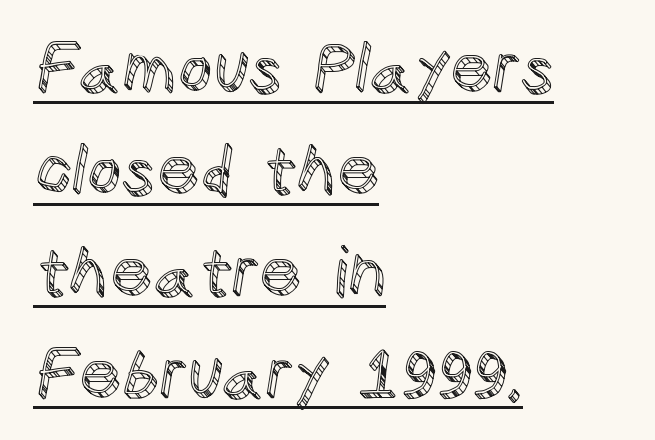
Short and long lines alike share a common starting point at left. The leading is moderate, giving the passage an even texture. The specimen includes a rule beneath the text block's lines. The letters sit at their default tracking, neither squeezed nor spread. Spacing verdict: proportional, widths tailored to each character.
